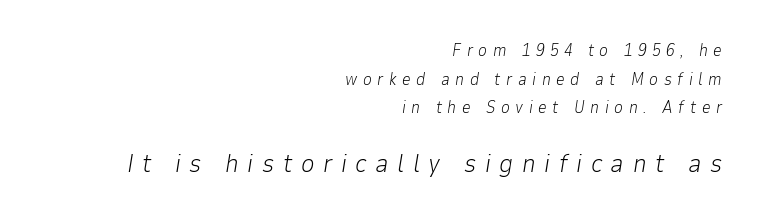
Q: Is the text bold? A: No.
Q: Is the text italic (slanted)? A: Yes, it leans right by about 9 degrees.
Q: Is the text underlined? A: No.
Q: How is the paragraph aligned? A: Right-aligned.
Q: Is the spacing between letters normal or unusually wide? A: Unusually wide.
Q: Is the spacing between lines tight, normal or loose? A: Normal.
Q: Which block of text is set in a larger size, the first (top) or the second (bottom)? A: The second (bottom) one.
